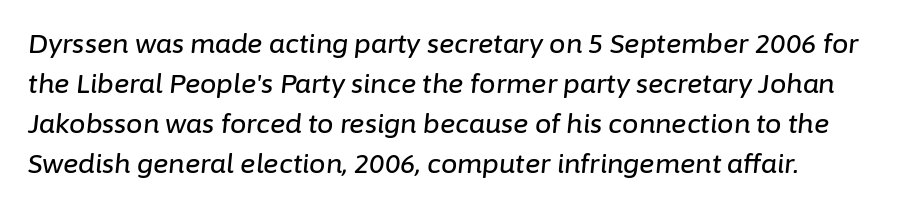
Q: Is the text italic (slanted)? A: Yes, it leans right by about 6 degrees.
Q: Is the text underlined? A: No.
Q: Is the spacing between letters normal or unusually wide? A: Normal.
Q: Is the spacing between lines tight, normal or loose? A: Normal.
